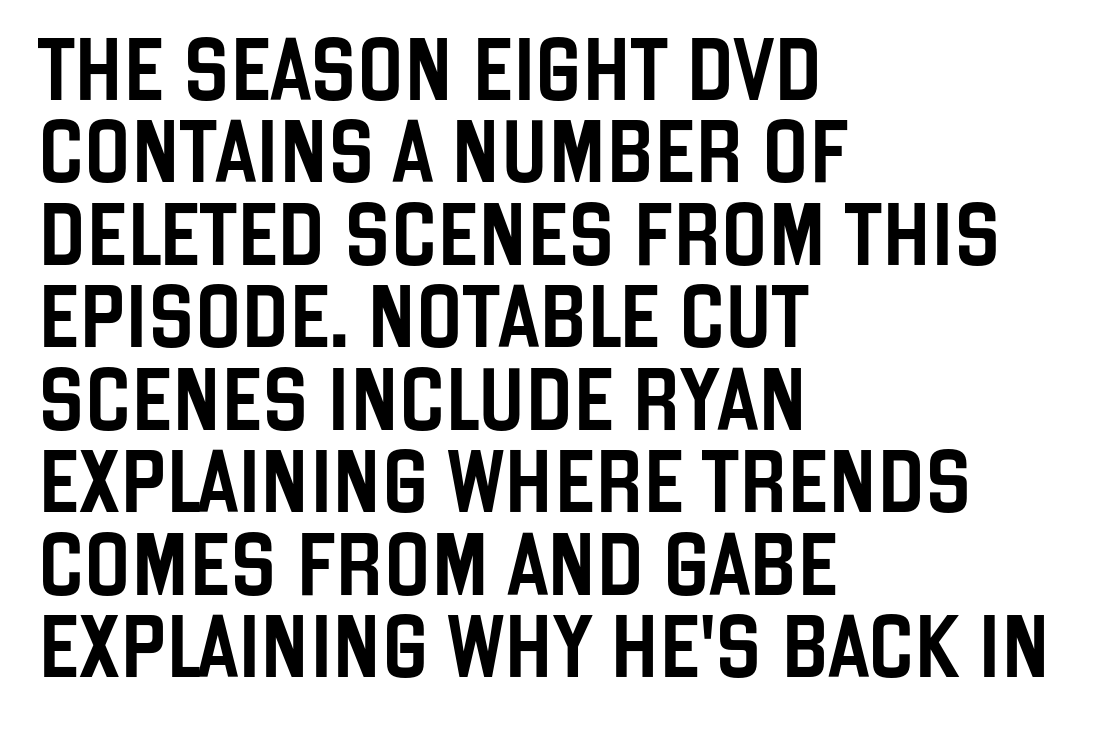
{"serif": "no", "italic": "no", "width": "condensed", "stroke_contrast": "low", "x_height": "large", "monospaced": "no", "underline": "no", "align": "left", "line_spacing": "normal", "line_spacing_ratio": 1.33, "letter_spacing": "normal", "letter_spacing_em": 0.0, "glyph_px": 62}
